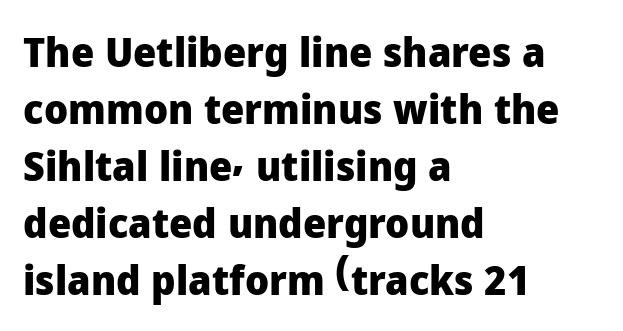
Every row of glyphs begins at an identical x-position on the left. Is there any slant? The stems are plumb. In terms of leading, this rendering sits right in the middle. The space beneath each line is pristine and unruled. Serif or sans? Sans — the stroke terminals are bare. Typesetter's note: full bold, strokes at maximum text heaviness.
